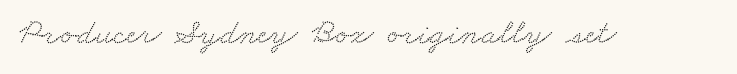
The image shows 35 px wide serif type; set normal letter spacing, not underlined; low stroke contrast and a small x-height.
